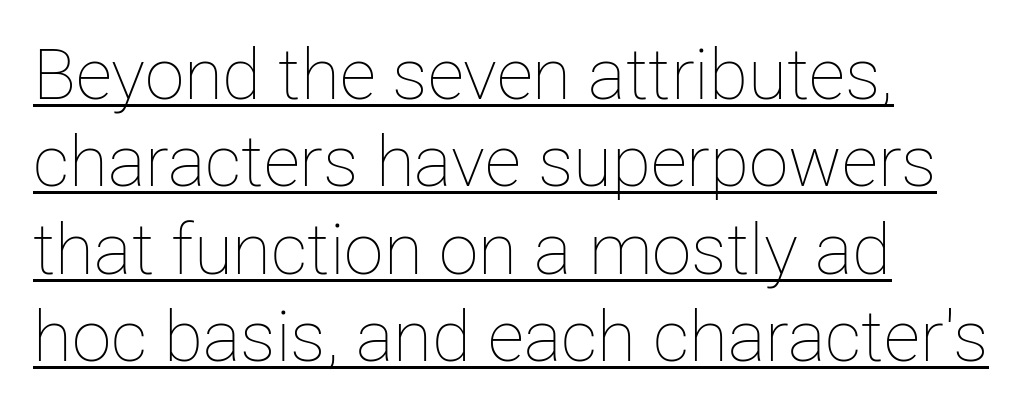
The image shows 71 px thin type, upright; set left-aligned, line spacing 1.23x, normal letter spacing, underlined; low stroke contrast and a medium x-height.
